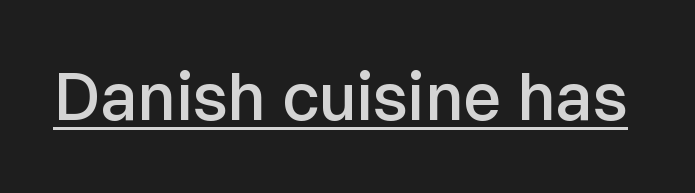
Q: Is the text bold? A: Semi-bold.
Q: Is the text italic (slanted)? A: No, it is upright.
Q: Is the typeface a serif or a sans-serif typeface? A: Sans-serif.
Q: Is the text underlined? A: Yes.
Q: Is the spacing between letters normal or unusually wide? A: Normal.
Q: Width (condensed, normal, or wide)? A: Normal.
Q: Stroke contrast? A: Low.
Q: x-height? A: Medium.
Q: Monospaced? A: No.
